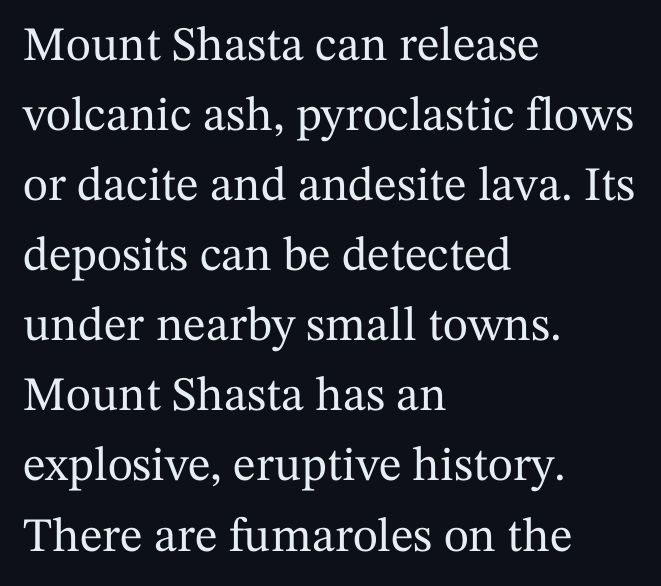
Q: Is the text italic (slanted)? A: No, it is upright.
Q: Is the typeface a serif or a sans-serif typeface? A: Serif.
Q: Is the text underlined? A: No.
Q: How is the paragraph aligned? A: Left-aligned.
Q: Is the spacing between letters normal or unusually wide? A: Normal.
Q: Is the spacing between lines tight, normal or loose? A: Normal.
Q: Width (condensed, normal, or wide)? A: Normal.
Q: Stroke contrast? A: Medium.
Q: x-height? A: Medium.
Q: Monospaced? A: No.
